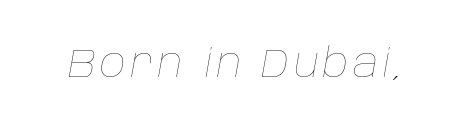
{"italic": "yes", "lean": "right", "slant_degrees": 10, "bold": "no", "weight": "thin", "width": "normal", "stroke_contrast": "low", "x_height": "large", "monospaced": "no", "underline": "no", "glyph_px": 40}
